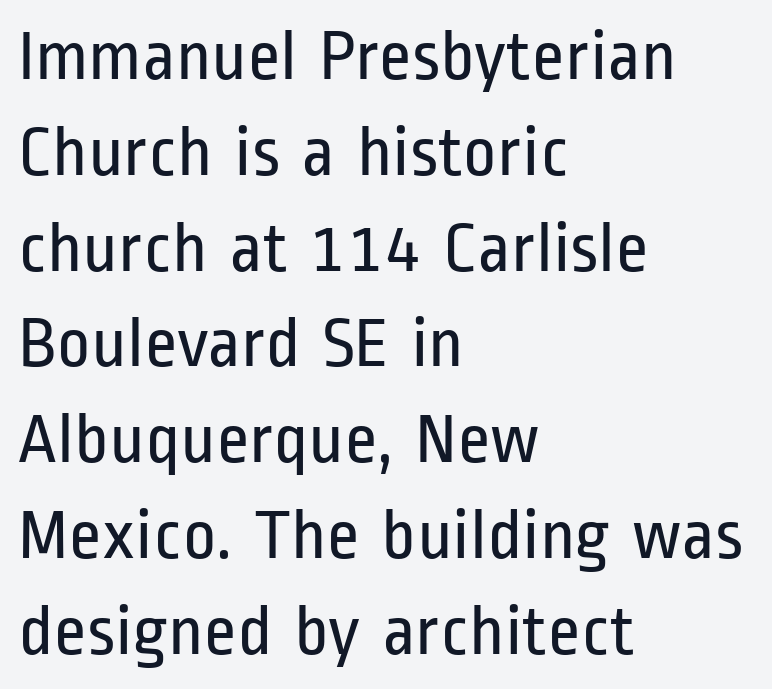
The image shows 72 px regular-weight, condensed sans-serif type, upright; set left-aligned, normal line spacing (1.33x), normal letter spacing, not underlined; low stroke contrast and a medium x-height.
